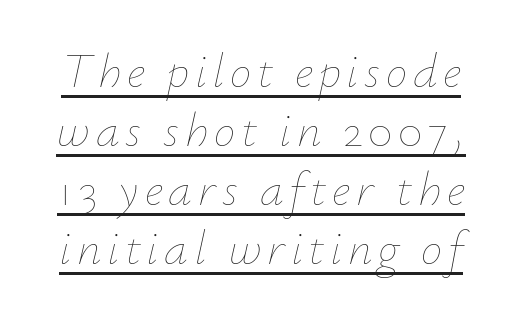
Q: Is the text bold? A: No.
Q: Is the text italic (slanted)? A: Yes, it leans right by about 12 degrees.
Q: Is the text underlined? A: Yes.
Q: Width (condensed, normal, or wide)? A: Normal.
Q: Stroke contrast? A: Low.
Q: x-height? A: Small.
Q: Monospaced? A: No.
